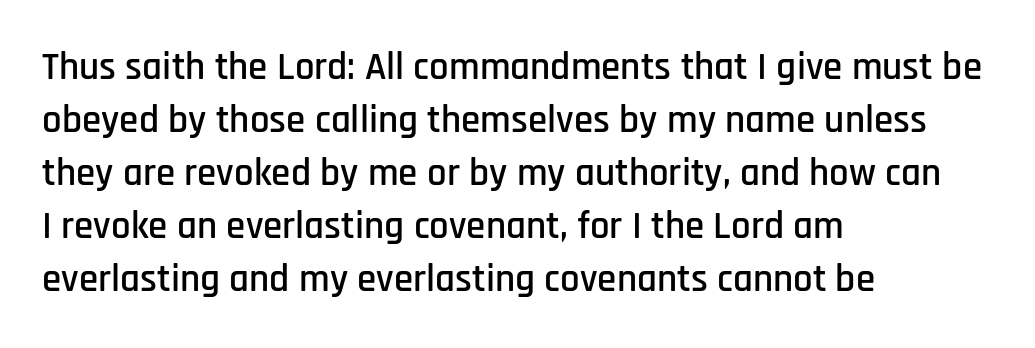
A clean baseline with only descenders dipping below it. Look at the tracking — it's just the regular setting, nothing added. Unlike italic type, these characters show no tilt at all. Successive baselines arrive at the customary interval.
